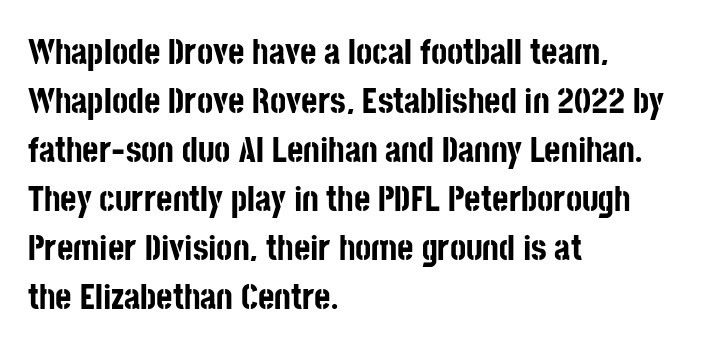
{"serif": "no", "italic": "no", "bold": "yes", "weight": "bold", "width": "condensed", "stroke_contrast": "low", "x_height": "large", "monospaced": "no", "underline": "no", "align": "left", "line_spacing": "normal", "line_spacing_ratio": 1.4, "letter_spacing": "normal", "letter_spacing_em": 0.0, "glyph_px": 35}
